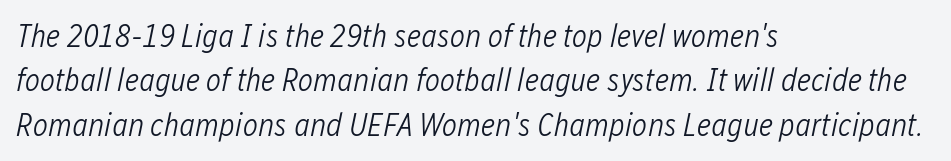
The image shows 32 px light, condensed type, italic (leaning right); set left-aligned, normal line spacing (1.39x), normal letter spacing, not underlined; low stroke contrast and a medium x-height.
